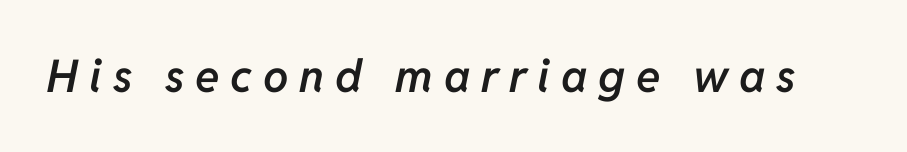
The typesetting leans somewhat heavy: a semibold. Underlining? Definitely not there. In terms of letterspacing, this is a distinctly airy, spread setting. Think of a printed novel: that variable character pitch is what you see here. The letters are slanted; this is an italic face.
